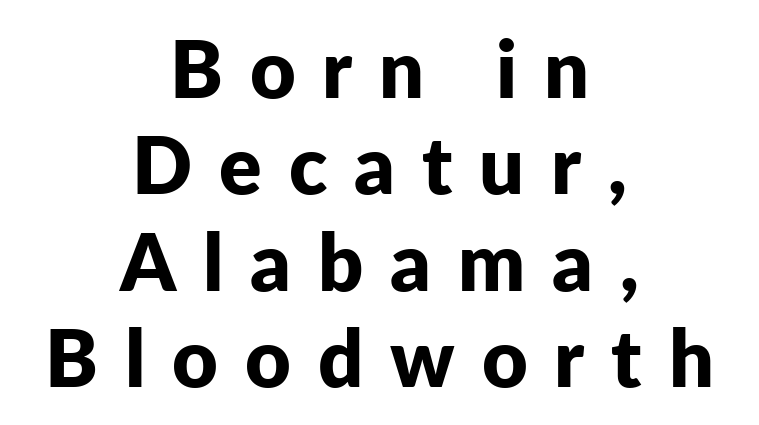
Q: Is the text bold? A: Yes.
Q: Is the text italic (slanted)? A: No, it is upright.
Q: Is the typeface a serif or a sans-serif typeface? A: Sans-serif.
Q: Is the text underlined? A: No.
Q: How is the paragraph aligned? A: Centered.
Q: Is the spacing between letters normal or unusually wide? A: Unusually wide.
Q: Width (condensed, normal, or wide)? A: Normal.
Q: Stroke contrast? A: Low.
Q: x-height? A: Medium.
Q: Monospaced? A: No.
